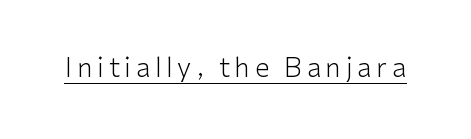
The image shows 27 px text type, upright; set underlined.
